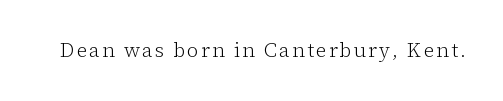
Q: Is the text bold? A: No.
Q: Is the text italic (slanted)? A: No, it is upright.
Q: Is the text underlined? A: No.
